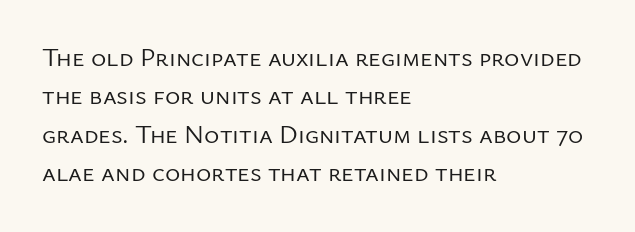
Q: Is the text bold? A: No.
Q: Is the text italic (slanted)? A: No, it is upright.
Q: Is the text underlined? A: No.
Q: How is the paragraph aligned? A: Left-aligned.
Q: Is the spacing between letters normal or unusually wide? A: Normal.
Q: Is the spacing between lines tight, normal or loose? A: Normal.
